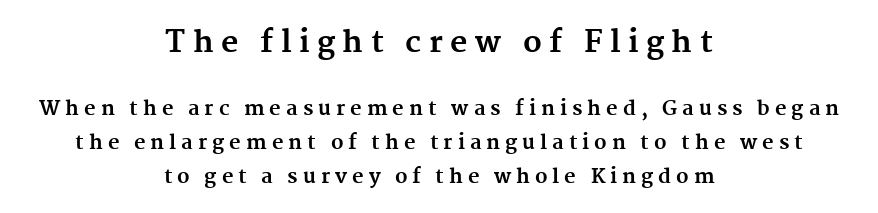
{"serif": "yes", "italic": "no", "bold": "yes", "weight": "bold", "width": "normal", "stroke_contrast": "medium", "x_height": "medium", "monospaced": "no", "underline": "no", "align": "center", "line_spacing": "normal", "line_spacing_ratio": 1.68, "letter_spacing": "wide", "letter_spacing_em": 0.25, "larger_block": "first", "size_ratio": 1.5, "glyph_px": 30}
